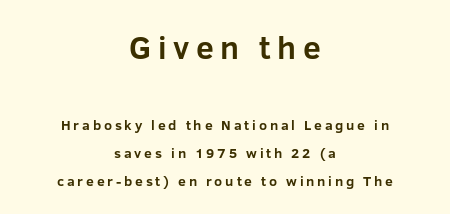
The image shows 32 px bold sans-serif type, upright; set centered, loose line spacing (2.0x), unusually wide letter spacing (+0.2 em), not underlined; the first (top) block is 2.29x larger; low stroke contrast and a medium x-height.
